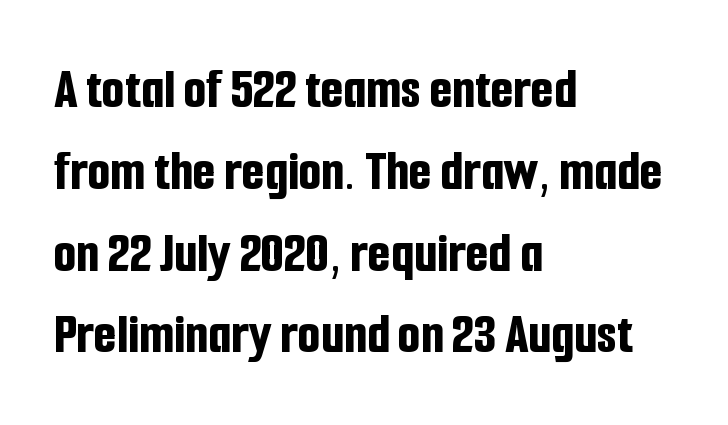
Q: Is the text bold? A: Yes.
Q: Is the text italic (slanted)? A: No, it is upright.
Q: Is the typeface a serif or a sans-serif typeface? A: Sans-serif.
Q: Is the text underlined? A: No.
Q: How is the paragraph aligned? A: Left-aligned.
Q: Is the spacing between letters normal or unusually wide? A: Normal.
Q: Is the spacing between lines tight, normal or loose? A: Normal.
Q: Width (condensed, normal, or wide)? A: Condensed.
Q: Stroke contrast? A: Low.
Q: x-height? A: Medium.
Q: Monospaced? A: No.
